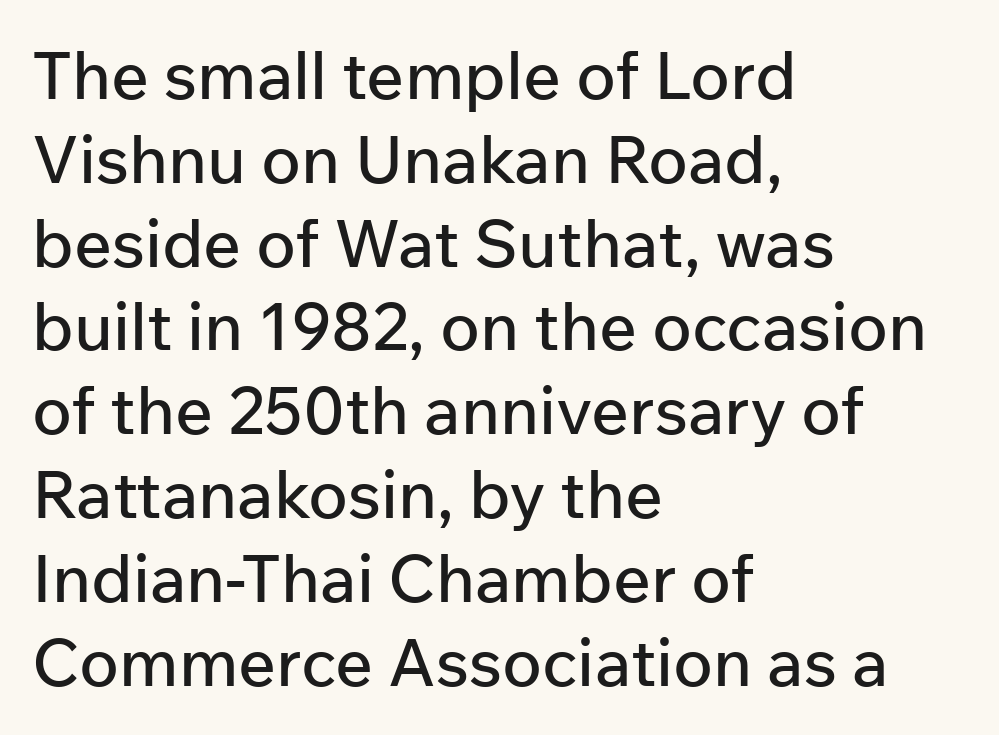
Note the varied advance widths — an 'i' is clearly narrower than an 'm'. Descenders hang freely into open space. The compositor pushed each line to the left boundary. Rows of type keep a routine distance in the vertical direction.
